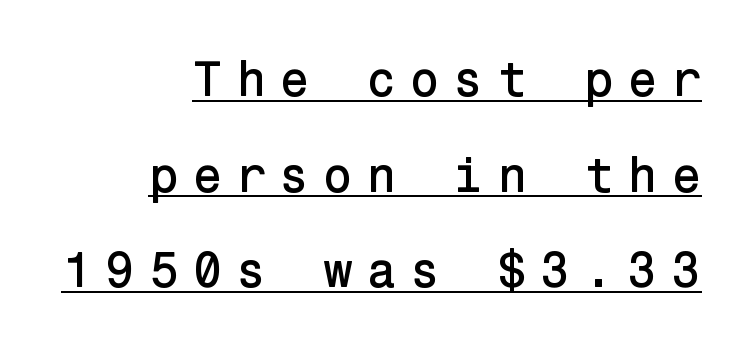
Q: Is the text italic (slanted)? A: No, it is upright.
Q: Is the typeface a serif or a sans-serif typeface? A: Sans-serif.
Q: Is the text underlined? A: Yes.
Q: How is the paragraph aligned? A: Right-aligned.
Q: Is the spacing between letters normal or unusually wide? A: Unusually wide.
Q: Is the spacing between lines tight, normal or loose? A: Loose.
Q: Width (condensed, normal, or wide)? A: Normal.
Q: Stroke contrast? A: Low.
Q: x-height? A: Medium.
